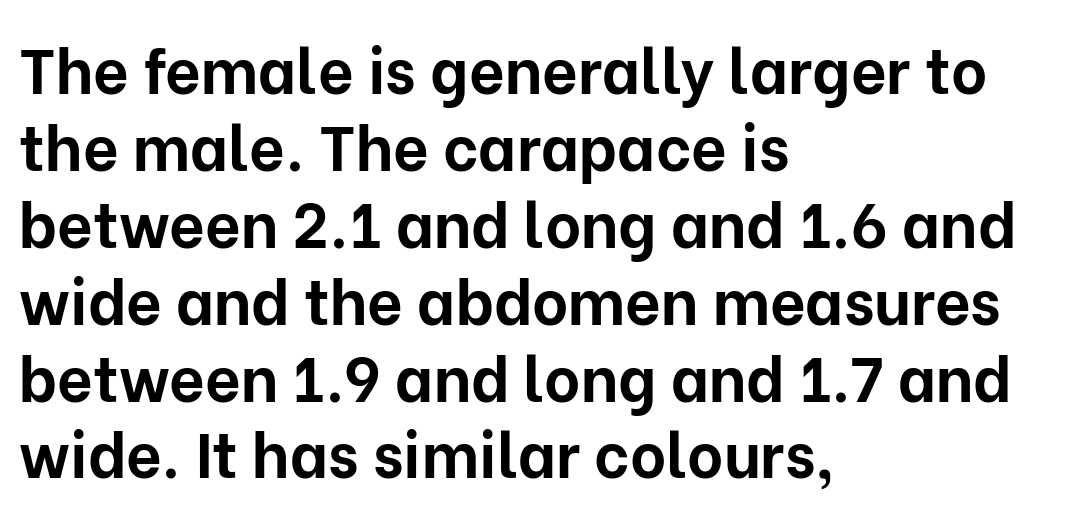
Lines of text with bare space underneath. Classification — sans serif. Nothing unusual about the tracking: characters are spaced as the font intends. Its strokes are broad and dark, the hallmark of bold type. The text block is weighted toward the left margin, trailing off unevenly rightward. This sample has the flowing, uneven cadence of proportional lettering.
